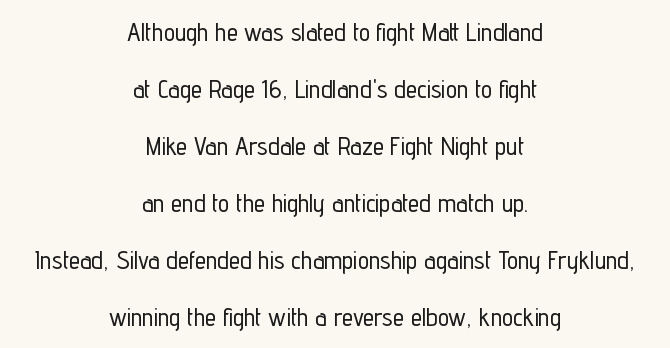
The image shows 25 px text type, upright; set centered, loose line spacing (2.28x), normal letter spacing, not underlined.
